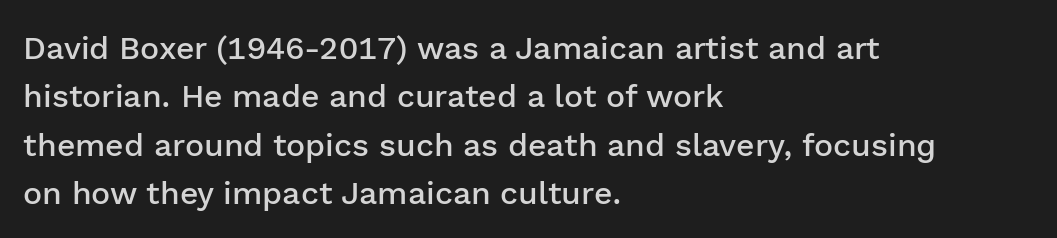
The ragged edge is on the right, which tells us the setting is flush left. Any mark beneath the type? The region is blank. Caption: standard tracking, unaltered. Ordinary non-slanted type is in use. Is this a fixed-width face? No — the glyphs have proportional, varying widths.
